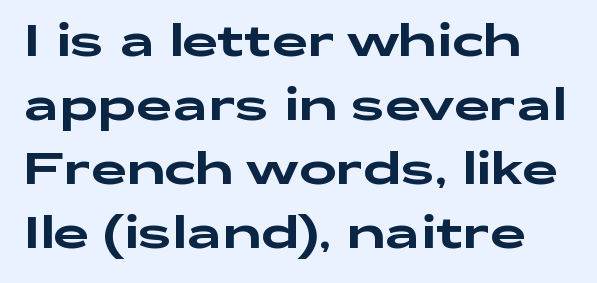
{"serif": "no", "italic": "no", "width": "wide", "stroke_contrast": "low", "x_height": "medium", "monospaced": "no", "underline": "no", "line_spacing": "normal", "line_spacing_ratio": 1.42, "letter_spacing": "normal", "letter_spacing_em": 0.0, "glyph_px": 45}
